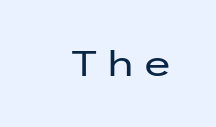
Q: Is the text bold? A: No.
Q: Is the text italic (slanted)? A: No, it is upright.
Q: Is the typeface a serif or a sans-serif typeface? A: Sans-serif.
Q: Is the text underlined? A: No.
Q: Width (condensed, normal, or wide)? A: Wide.
Q: Stroke contrast? A: Low.
Q: x-height? A: Medium.
